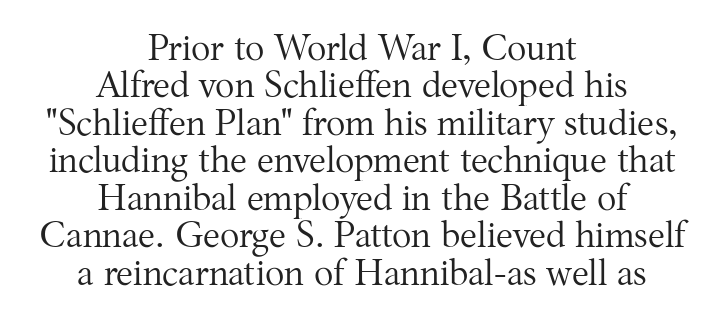
Q: Is the text bold? A: No.
Q: Is the text italic (slanted)? A: No, it is upright.
Q: Is the typeface a serif or a sans-serif typeface? A: Serif.
Q: Is the text underlined? A: No.
Q: How is the paragraph aligned? A: Centered.
Q: Is the spacing between letters normal or unusually wide? A: Normal.
Q: Is the spacing between lines tight, normal or loose? A: Tight.
Q: Width (condensed, normal, or wide)? A: Normal.
Q: Stroke contrast? A: Medium.
Q: x-height? A: Medium.
Q: Monospaced? A: No.
